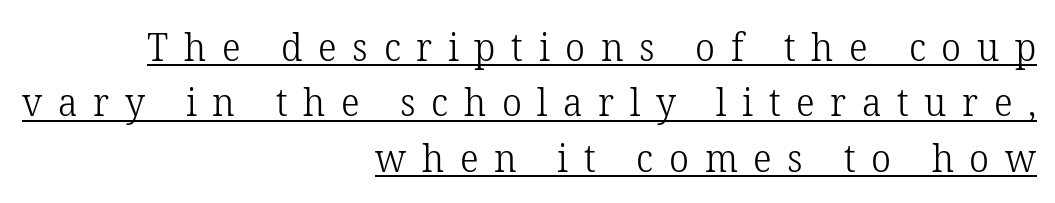
{"serif": "yes", "italic": "no", "bold": "no", "weight": "light", "width": "normal", "stroke_contrast": "low", "x_height": "medium", "monospaced": "no", "underline": "yes", "align": "right", "line_spacing": "normal", "line_spacing_ratio": 1.42, "letter_spacing": "wide", "letter_spacing_em": 0.4, "glyph_px": 39}
